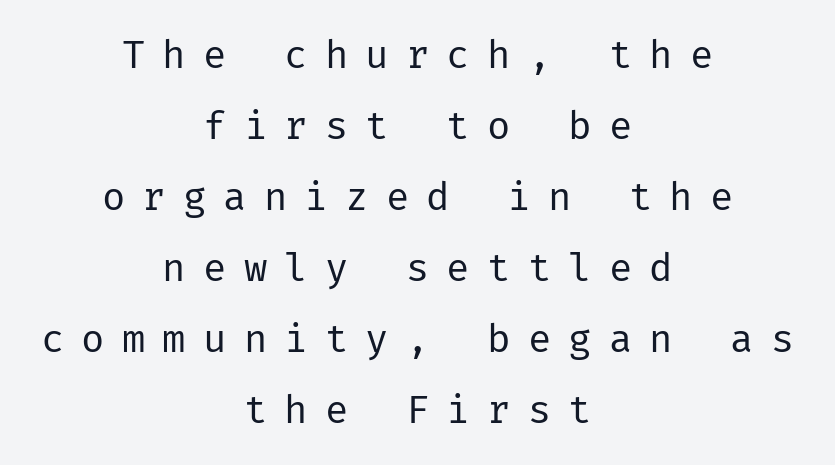
Unlike a traditional serif, this face leaves its strokes unadorned. Only glyphs here, with clear space below each row. Tracking here is generous; glyphs stand well apart from one another. These glyphs show unthickened strokes, regular width or finer. Unlike italic type, these characters show no tilt at all.
